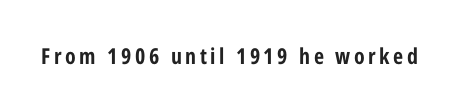
{"italic": "no", "bold": "yes", "underline": "no", "glyph_px": 22}
